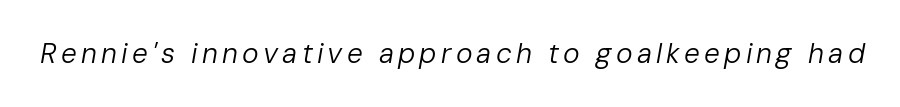
Q: Is the text bold? A: No.
Q: Is the text italic (slanted)? A: Yes, it leans right by about 10 degrees.
Q: Is the text underlined? A: No.
Q: Width (condensed, normal, or wide)? A: Normal.
Q: Stroke contrast? A: Low.
Q: x-height? A: Medium.
Q: Monospaced? A: No.
